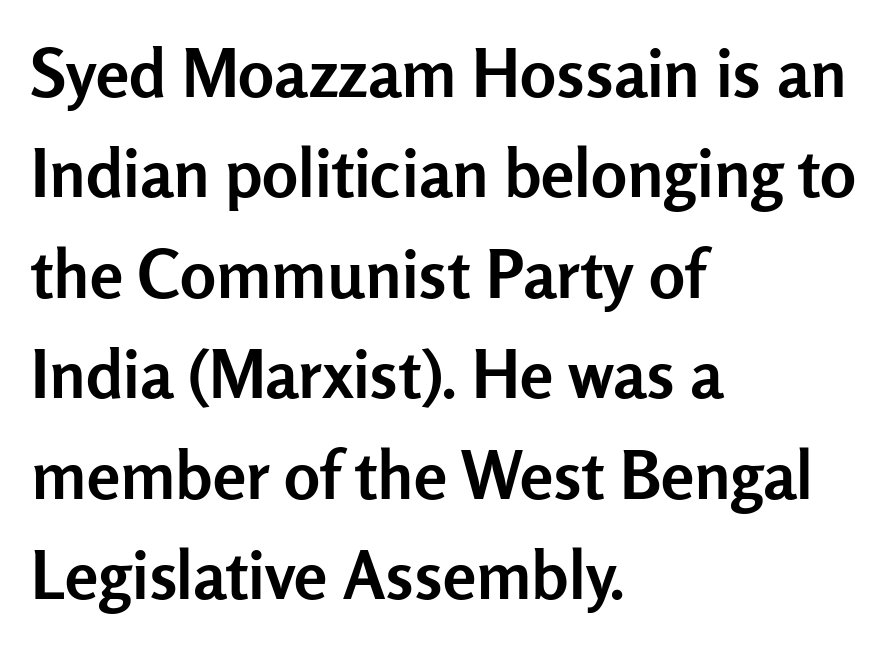
The image shows 67 px semibold sans-serif type, upright; set left-aligned, normal line spacing (1.5x), normal letter spacing, not underlined; low stroke contrast and a medium x-height.
